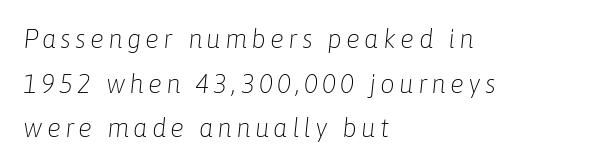
Q: Is the text bold? A: No.
Q: Is the text italic (slanted)? A: Yes, it leans right by about 6 degrees.
Q: Is the text underlined? A: No.
Q: How is the paragraph aligned? A: Left-aligned.
